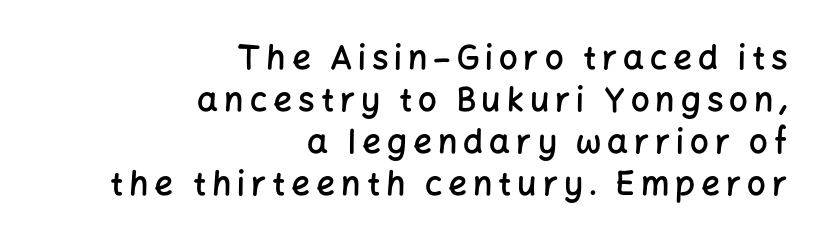
Rows of type keep a routine distance in the vertical direction. Note the varied advance widths — an 'i' is clearly narrower than an 'm'. Unmarked baselines from the first word to the last. Caption: multi-line text, flush right, ragged left. The passage shown is typeset with a sans-serif family. Notice how the stems are strictly vertical — no italics here.
